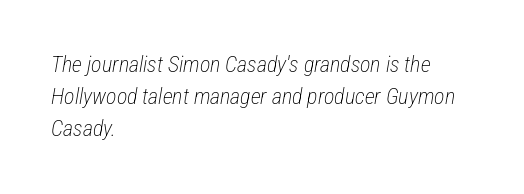
The image shows 22 px text type, italic (leaning right); set left-aligned, normal line spacing (1.46x), normal letter spacing, not underlined.
